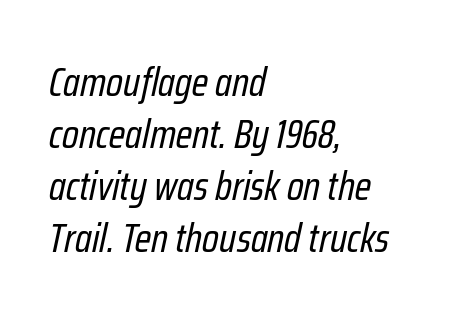
{"italic": "yes", "lean": "right", "slant_degrees": 12, "bold": "no", "weight": "regular", "width": "condensed", "stroke_contrast": "low", "x_height": "medium", "monospaced": "no", "underline": "no", "align": "left", "line_spacing": "normal", "line_spacing_ratio": 1.27, "letter_spacing": "normal", "letter_spacing_em": 0.0, "glyph_px": 41}
